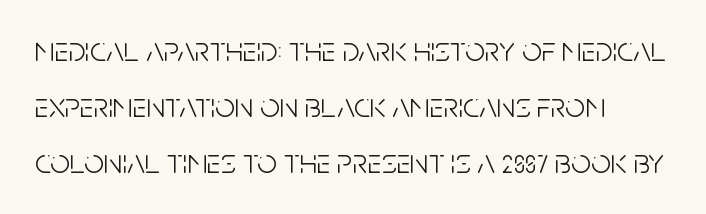
Q: Is the text bold? A: No.
Q: Is the text italic (slanted)? A: No, it is upright.
Q: Is the typeface a serif or a sans-serif typeface? A: Sans-serif.
Q: Is the text underlined? A: No.
Q: How is the paragraph aligned? A: Left-aligned.
Q: Is the spacing between letters normal or unusually wide? A: Normal.
Q: Is the spacing between lines tight, normal or loose? A: Normal.
Q: Width (condensed, normal, or wide)? A: Condensed.
Q: Stroke contrast? A: Low.
Q: x-height? A: Large.
Q: Monospaced? A: No.
